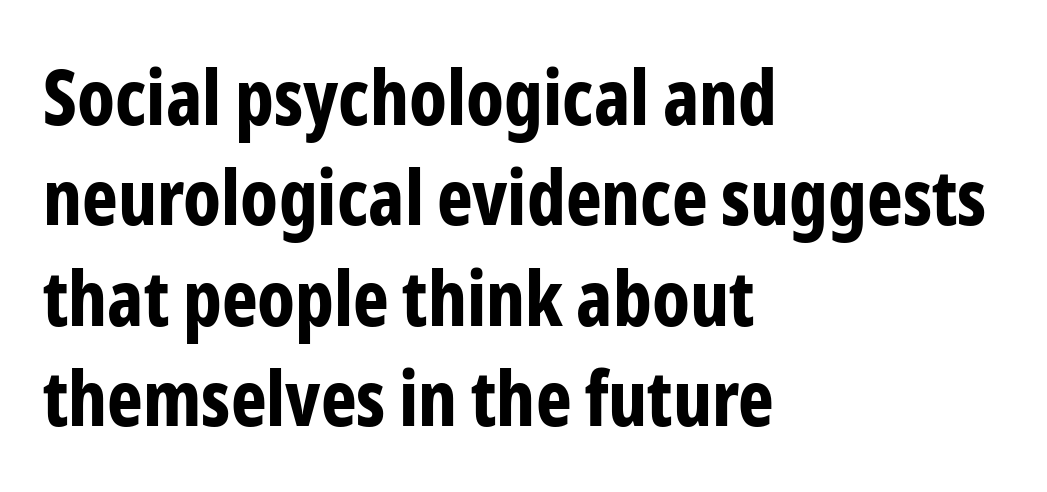
The image shows 76 px bold, condensed sans-serif type, upright; set left-aligned, normal line spacing (1.32x), normal letter spacing, not underlined; low stroke contrast and a medium x-height.
